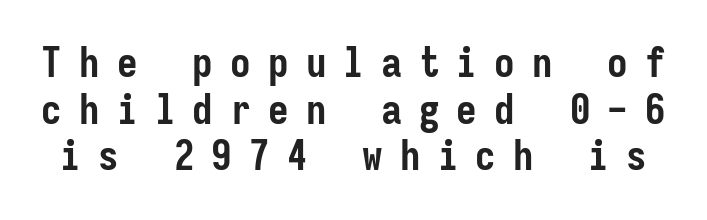
{"serif": "no", "italic": "no", "bold": "yes", "weight": "semibold", "width": "condensed", "stroke_contrast": "low", "x_height": "medium", "monospaced": "yes", "underline": "no", "line_spacing": "tight", "line_spacing_ratio": 1.14, "letter_spacing": "wide", "letter_spacing_em": 0.42, "glyph_px": 41}
